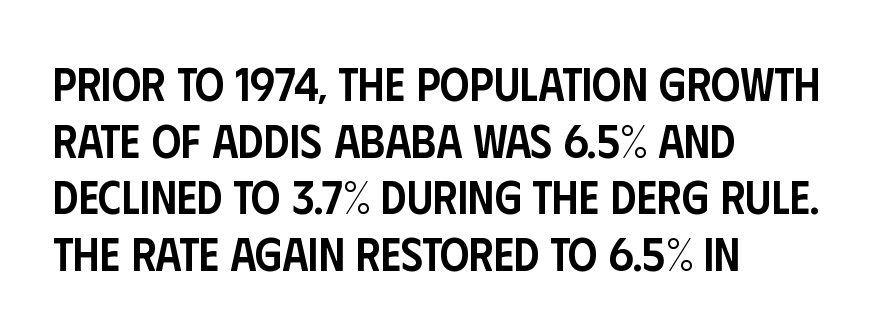
Q: Is the text bold? A: Semi-bold.
Q: Is the text italic (slanted)? A: No, it is upright.
Q: Is the typeface a serif or a sans-serif typeface? A: Sans-serif.
Q: Is the text underlined? A: No.
Q: How is the paragraph aligned? A: Left-aligned.
Q: Is the spacing between letters normal or unusually wide? A: Normal.
Q: Width (condensed, normal, or wide)? A: Condensed.
Q: Stroke contrast? A: Low.
Q: x-height? A: Large.
Q: Monospaced? A: No.
